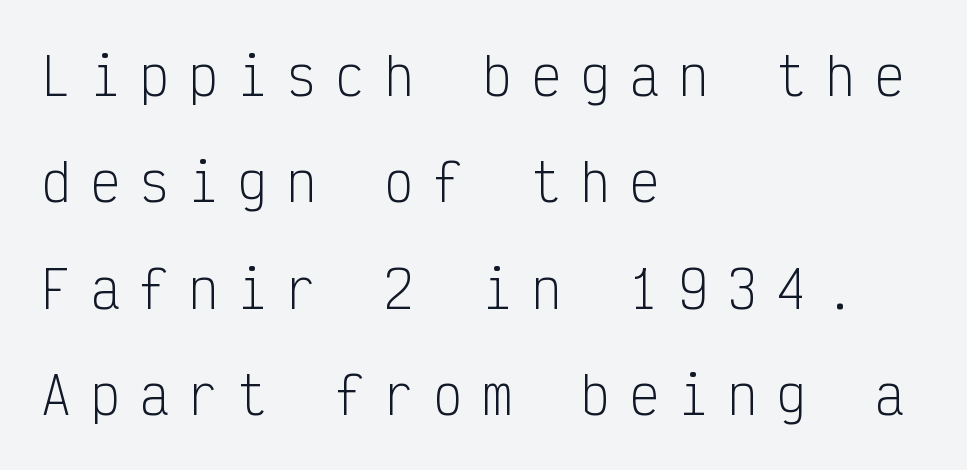
The image shows 50 px light, condensed sans-serif type, upright, monospaced; set left-aligned, loose line spacing (2.13x), unusually wide letter spacing (+0.38 em), not underlined; low stroke contrast and a medium x-height.
